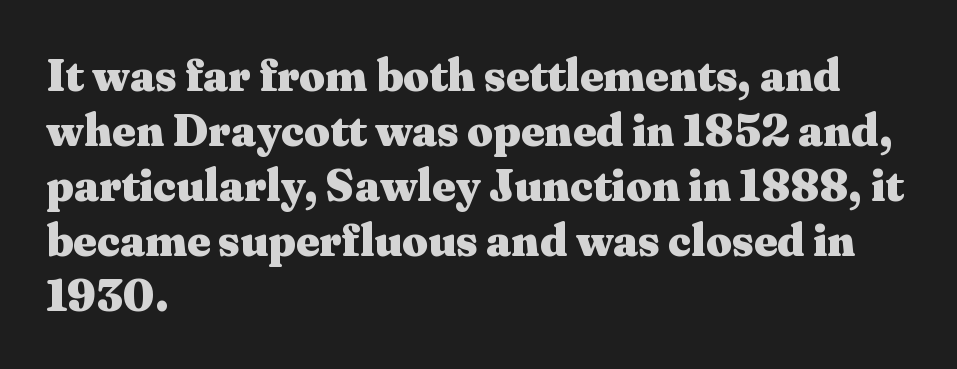
Q: Is the text bold? A: Yes.
Q: Is the text italic (slanted)? A: No, it is upright.
Q: Is the typeface a serif or a sans-serif typeface? A: Serif.
Q: Is the text underlined? A: No.
Q: How is the paragraph aligned? A: Left-aligned.
Q: Is the spacing between letters normal or unusually wide? A: Normal.
Q: Width (condensed, normal, or wide)? A: Wide.
Q: Stroke contrast? A: Medium.
Q: x-height? A: Medium.
Q: Monospaced? A: No.
